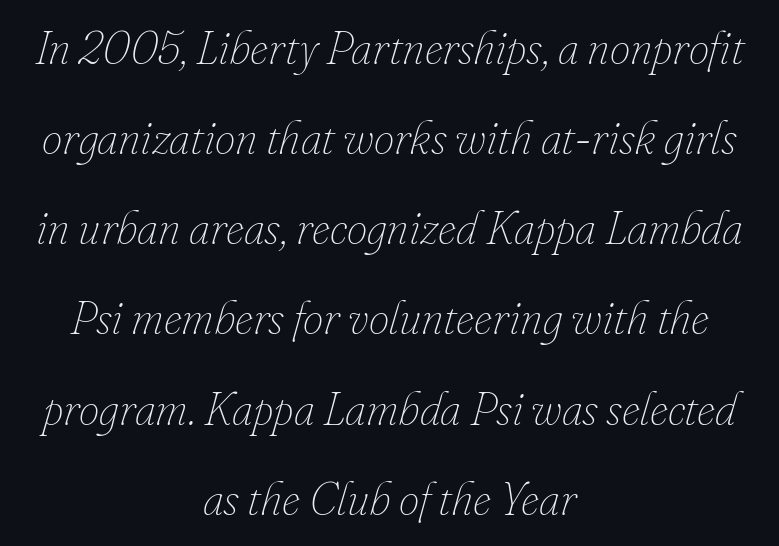
The image shows 46 px thin type, italic (leaning right); set centered, loose line spacing (1.96x), normal letter spacing, not underlined; low stroke contrast and a small x-height.
